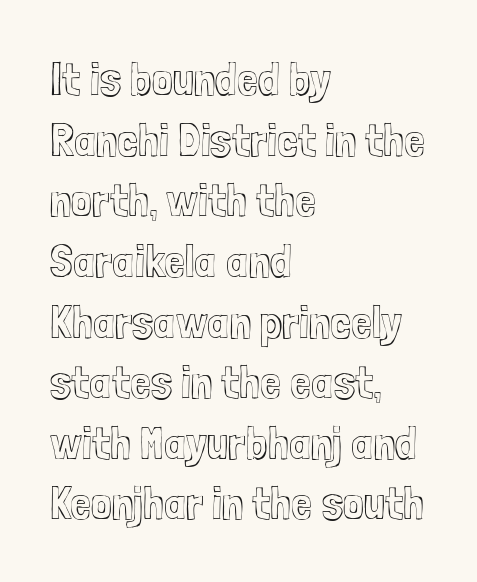
The image shows 47 px condensed type, upright; set left-aligned, normal line spacing (1.29x), normal letter spacing, not underlined; a medium x-height.
